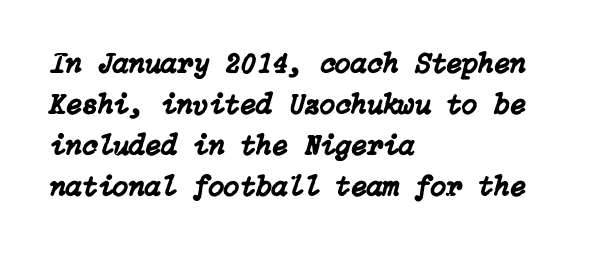
Q: Is the text italic (slanted)? A: Yes, it leans right by about 15 degrees.
Q: Is the text underlined? A: No.
Q: How is the paragraph aligned? A: Left-aligned.
Q: Is the spacing between letters normal or unusually wide? A: Normal.
Q: Is the spacing between lines tight, normal or loose? A: Normal.
Q: Width (condensed, normal, or wide)? A: Normal.
Q: Stroke contrast? A: Low.
Q: x-height? A: Medium.
